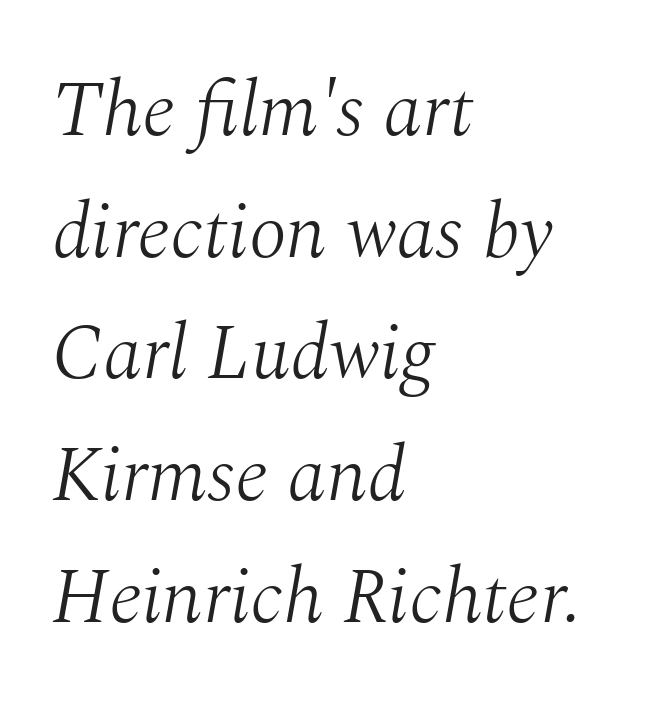
A typesetter would call this proportional, since set widths differ per character. Rows of type keep a routine distance in the vertical direction. The type family on display is of the serif kind. The zone under the glyphs is completely vacant. No heavy texture on the line: the type isn't bold.
